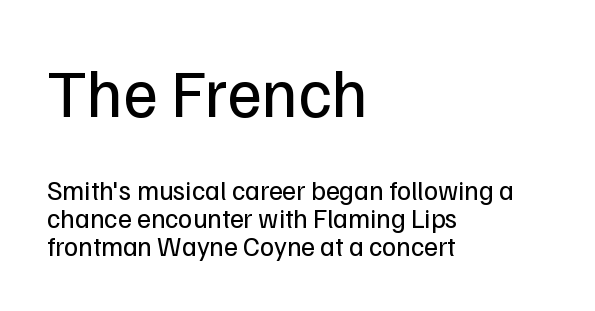
The lines are quadded left. Size hierarchy here favors the leading block over the trailing one. Each letter keeps its own natural width here, so spacing adapts to shape. Summary of weight: not heavy and not bold. Default kerning and tracking; the words read as compact shapes. Words float on clear page, feet unadorned.
